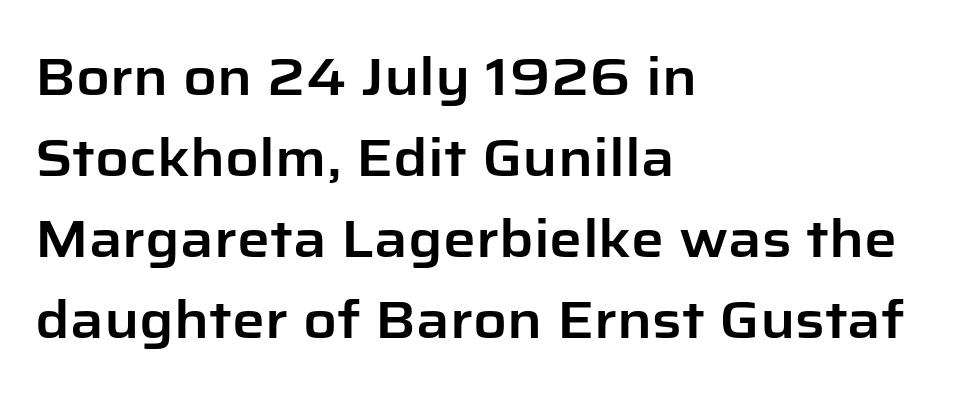
The image shows 52 px sans-serif type, upright; set left-aligned, normal line spacing (1.56x), normal letter spacing, not underlined; low stroke contrast and a medium x-height.
